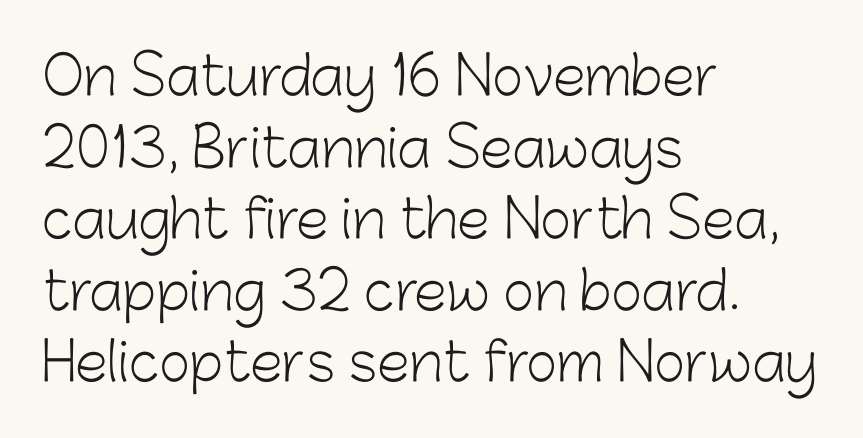
The weight tops out at a normal text grade. This block has exactly the height ordinary leading produces. Proportional: the letters do not fall into vertical columns. Descenders are the only things crossing below the line. Grotesque or geometric, the face here clearly has no serifs. Tracking value appears to be zero — textbook default spacing.
